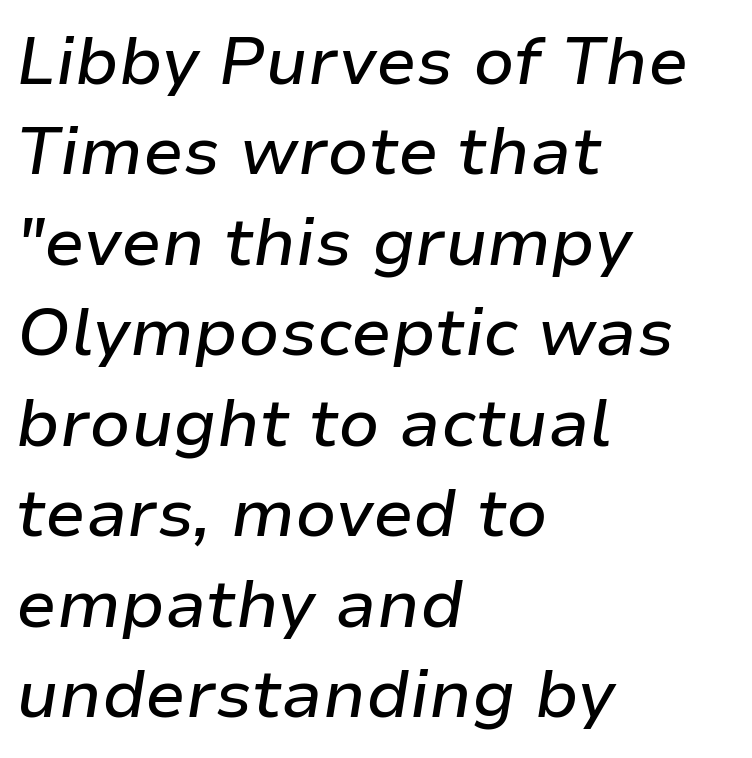
{"italic": "yes", "lean": "right", "slant_degrees": 9, "width": "normal", "stroke_contrast": "low", "x_height": "medium", "monospaced": "no", "underline": "no", "align": "left", "line_spacing": "normal", "line_spacing_ratio": 1.35, "letter_spacing": "normal", "letter_spacing_em": 0.0, "glyph_px": 67}
